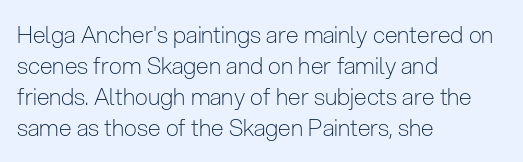
The image shows 23 px text type, upright; set left-aligned, normal line spacing (1.35x), normal letter spacing, not underlined.
